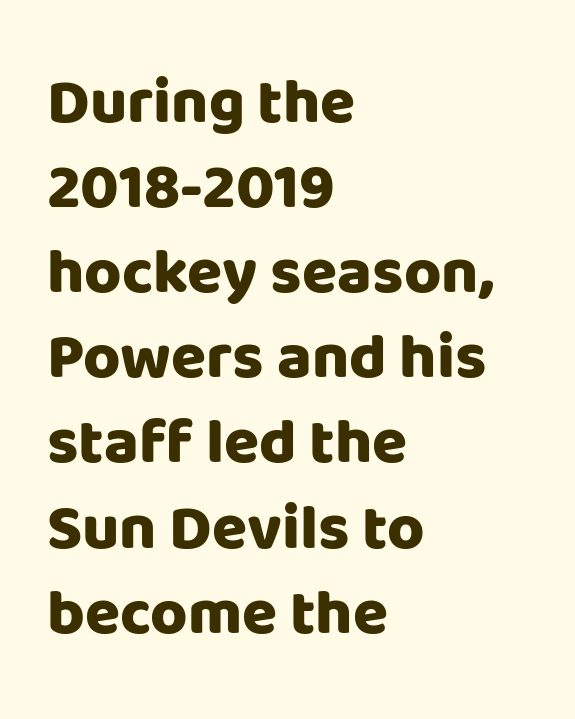
Observe the ordinary spacing: letters are neighbours, not strangers. Spacing verdict: proportional, widths tailored to each character. The glyphs have the mass of a bold cut. Stroke terminals: plain, sans-serif. Letters rest on an invisible, unmarked baseline. This is the regular roman posture of the typeface.
